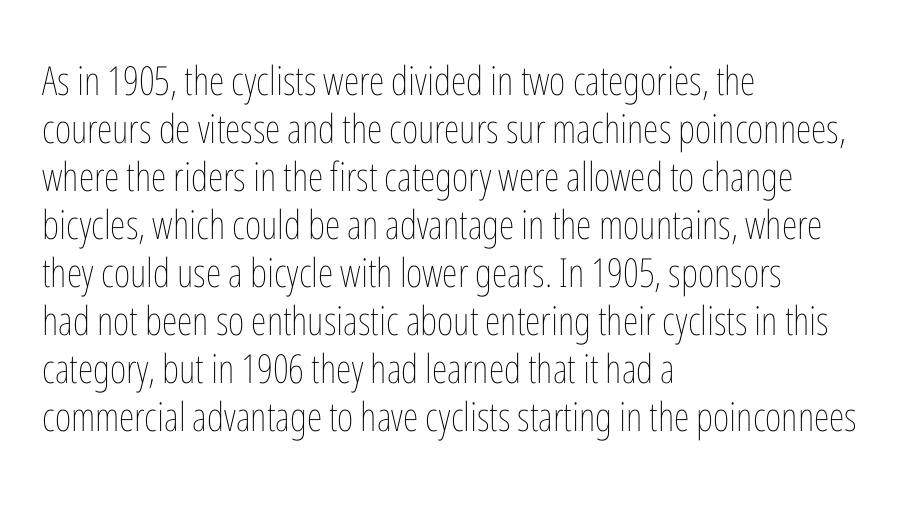
Between one letter and the next there's only the usual sliver of space. Compared with a centered layout, this one pins lines to the left instead. No word sits above an underline. Characters remain perfectly vertical along every line. Looks like regular typesetting: each glyph gets only the width it needs.
